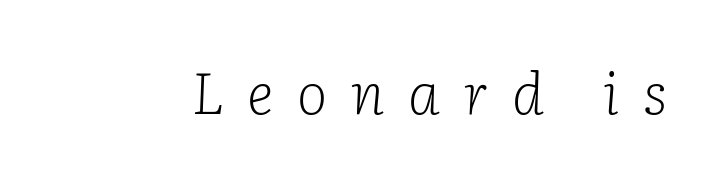
The image shows 58 px light serif type, italic (leaning right); set unusually wide letter spacing (+0.41 em), not underlined; low stroke contrast and a medium x-height.
